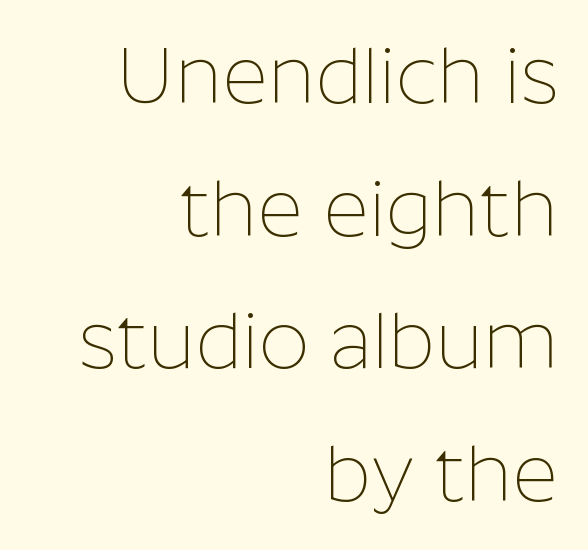
Check the space under the baseline: it is left empty. No heavy texture on the line: the type isn't bold. Nope, no serifs anywhere on these letters. The axis of the letterforms is exactly vertical. These lines are rendered in a variable-pitch font. Default kerning and tracking; the words read as compact shapes.
